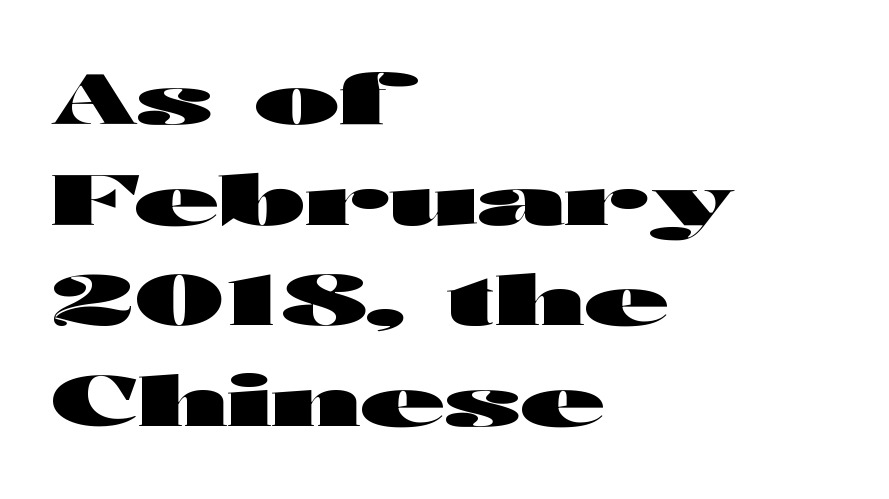
A roman cut, with each character standing at attention. Note: no serifs on the glyphs. Emphasis by weight is at full strength: bold. The rendering keeps characters at their native spacing.
